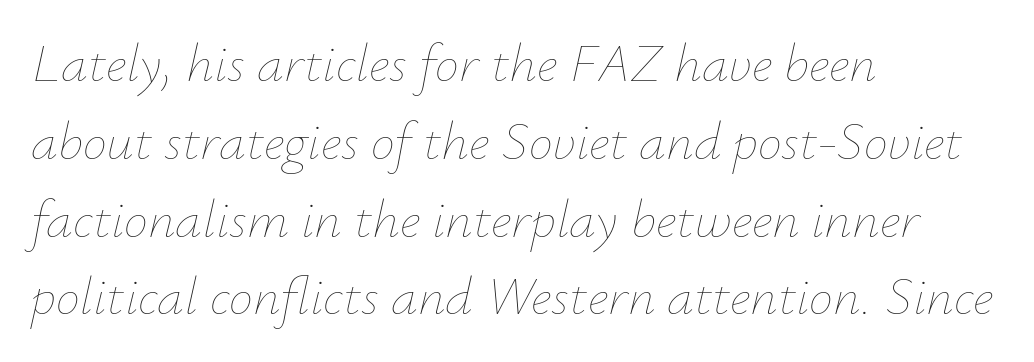
{"italic": "yes", "lean": "right", "slant_degrees": 12, "bold": "no", "weight": "thin", "width": "normal", "stroke_contrast": "low", "x_height": "small", "monospaced": "no", "underline": "no", "align": "left", "line_spacing": "normal", "line_spacing_ratio": 1.44, "letter_spacing": "normal", "letter_spacing_em": 0.0, "glyph_px": 54}
